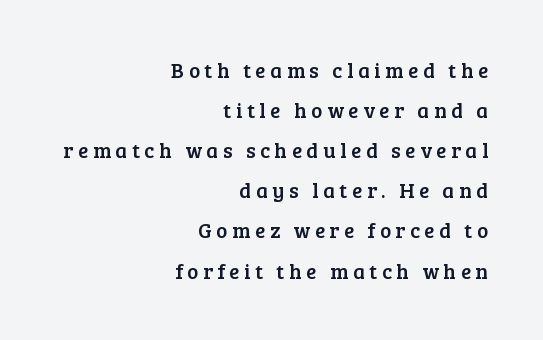
Style check: upright. The setting favours the right margin, as signatures and pull-quotes sometimes do. No word sits above an underline. Regarding leading, the lines here are spaced well apart.
